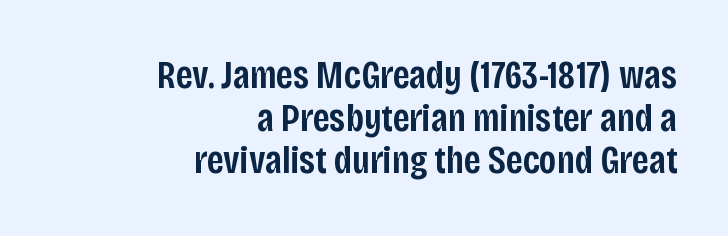
Q: Is the text bold? A: Semi-bold.
Q: Is the text italic (slanted)? A: No, it is upright.
Q: Is the typeface a serif or a sans-serif typeface? A: Sans-serif.
Q: Is the text underlined? A: No.
Q: How is the paragraph aligned? A: Right-aligned.
Q: Is the spacing between letters normal or unusually wide? A: Normal.
Q: Is the spacing between lines tight, normal or loose? A: Tight.
Q: Width (condensed, normal, or wide)? A: Condensed.
Q: Stroke contrast? A: Low.
Q: x-height? A: Large.
Q: Monospaced? A: No.
